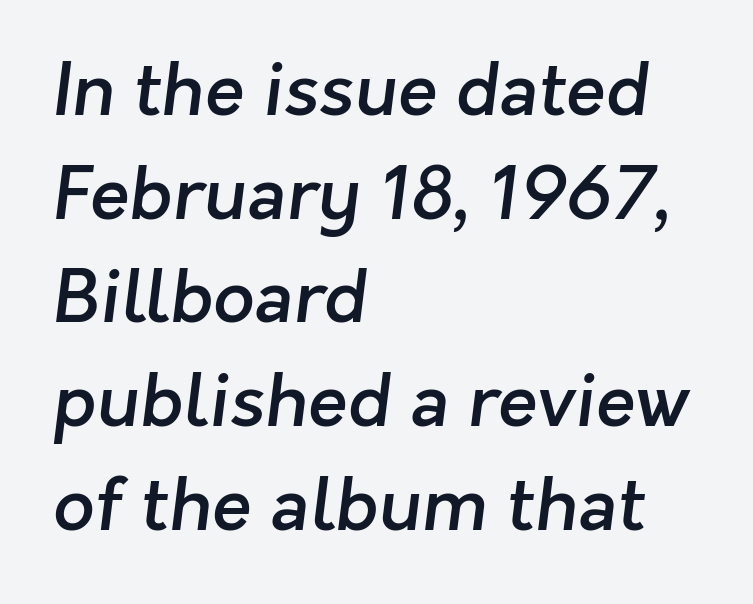
The zone under the glyphs is completely vacant. The tracking reads as untouched default to a designer's eye. The letters advance in unequal steps, a hallmark of proportional type. The rendering uses a moderate line-height, typical for paragraphs. Regarding serifs, this sample does without them. The lines in this sample share a left origin and differ only in where they stop.
